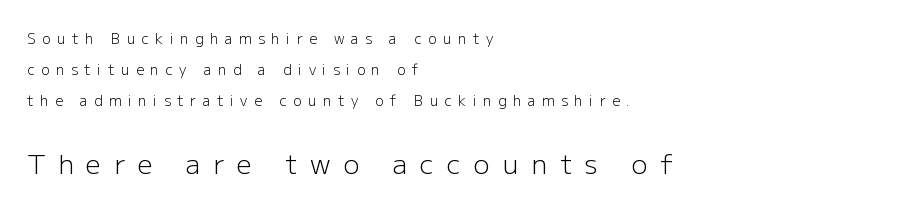
Q: Is the text bold? A: No.
Q: Is the text italic (slanted)? A: No, it is upright.
Q: Is the text underlined? A: No.
Q: How is the paragraph aligned? A: Left-aligned.
Q: Is the spacing between letters normal or unusually wide? A: Unusually wide.
Q: Is the spacing between lines tight, normal or loose? A: Loose.
Q: Which block of text is set in a larger size, the first (top) or the second (bottom)? A: The second (bottom) one.
